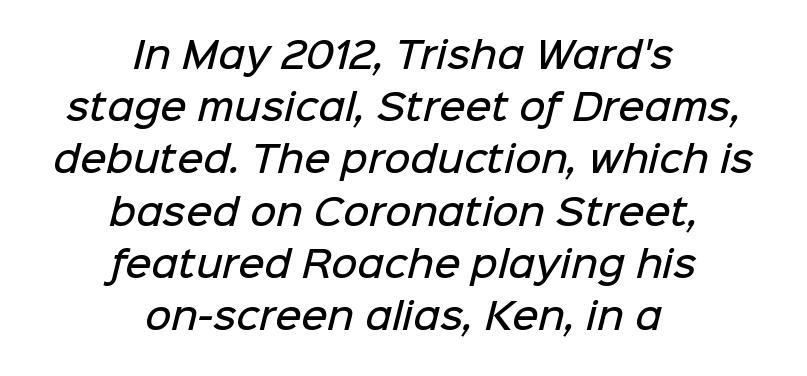
The image shows 36 px semibold sans-serif type; set centered, normal line spacing (1.45x), normal letter spacing, not underlined; low stroke contrast and a medium x-height.
